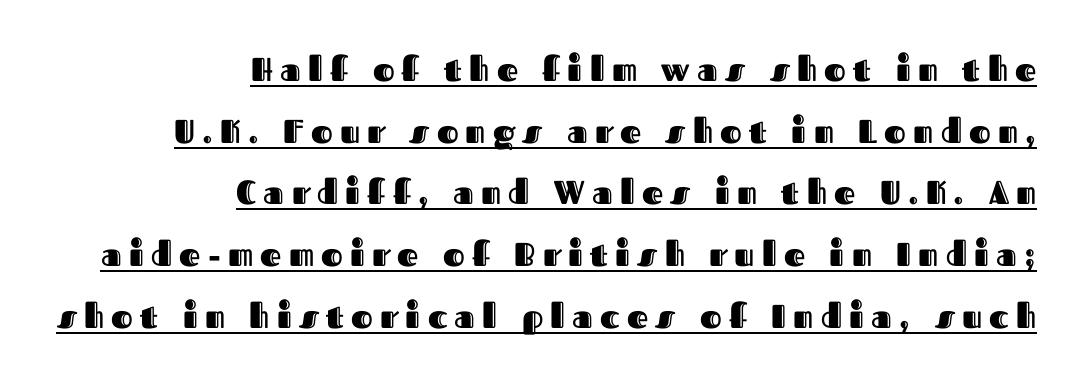
Each letter keeps its own natural width here, so spacing adapts to shape. Visually the block forms a straight wall on the right and a jagged coastline on the left. This rendering widens character spacing well past its baseline value. The specimen includes a rule beneath the text block's lines. Ascenders rise straight up at ninety degrees.
